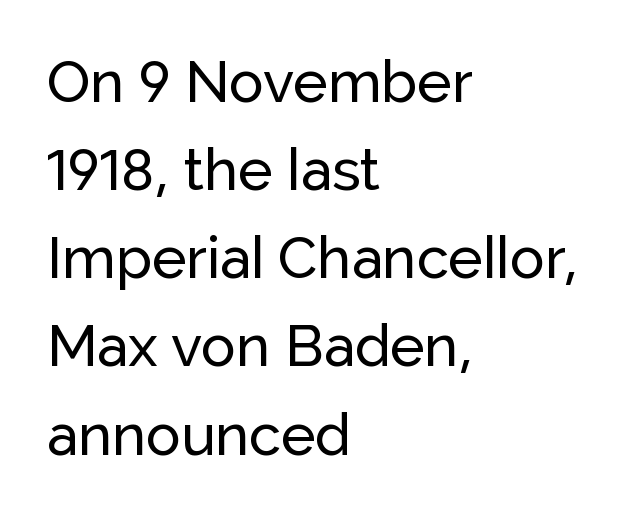
Is the letter spacing exaggerated? No — it looks like the ordinary default. The rendering anchors every line to the left-hand side. Compared with typical paragraphs, the rows here are spaced about the same. The rendering uses natural spacing where letterforms have individual widths. The type sits square on the baseline with zero lean.
